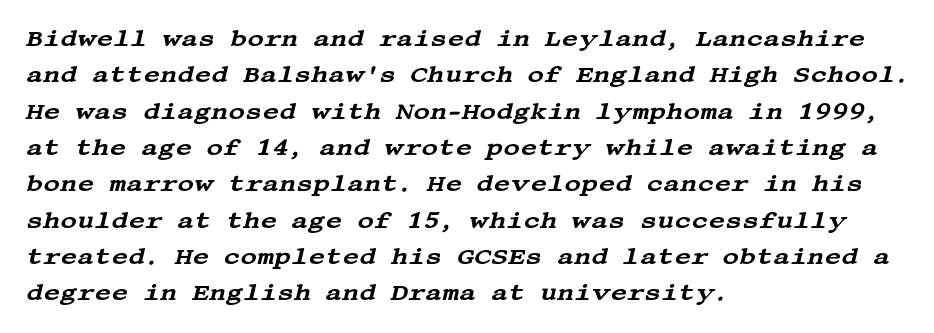
{"italic": "yes", "lean": "right", "slant_degrees": 13, "underline": "no", "align": "left", "line_spacing": "normal", "line_spacing_ratio": 1.58, "letter_spacing": "normal", "letter_spacing_em": 0.0, "glyph_px": 23}
